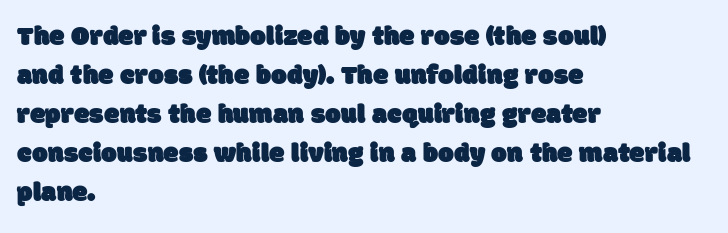
{"serif": "no", "width": "normal", "stroke_contrast": "low", "x_height": "large", "monospaced": "no", "underline": "no", "align": "left", "line_spacing": "normal", "line_spacing_ratio": 1.39, "letter_spacing": "normal", "letter_spacing_em": 0.0, "glyph_px": 28}
